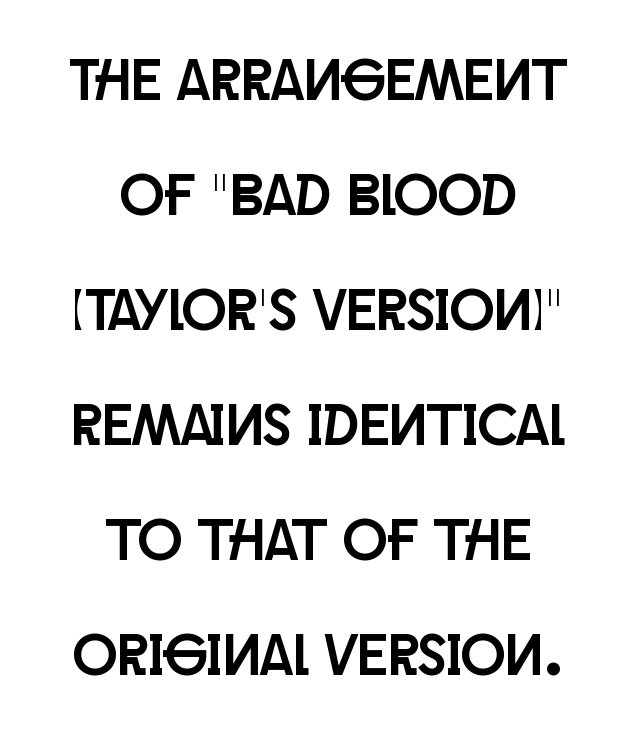
Do the letters lean? They stand straight. The rendering positions every line midway between the sides. Baseline-to-baseline distance is far greater than the letter height. Is this a sans? Yes — the strokes have no serifs. The face used here is rendered with its standard letterfit. Quick note: underline off.
